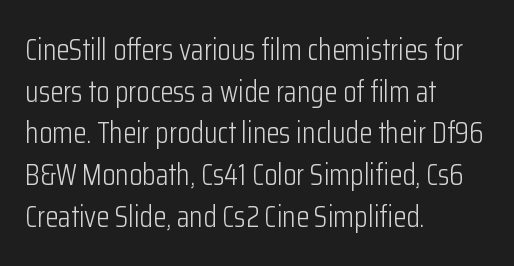
{"serif": "no", "italic": "no", "bold": "no", "weight": "light", "width": "condensed", "stroke_contrast": "low", "x_height": "medium", "monospaced": "no", "underline": "no", "align": "left", "line_spacing": "normal", "line_spacing_ratio": 1.39, "letter_spacing": "normal", "letter_spacing_em": 0.0, "glyph_px": 30}
